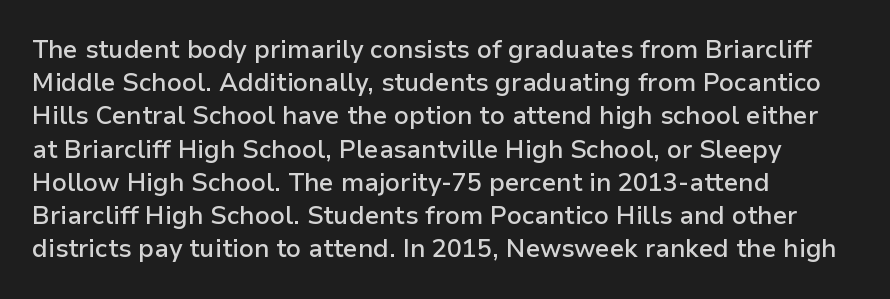
Which margin do the lines hug? The left one — the right edge is uneven. The space beneath each line is pristine and unruled. The line texture is even and compact thanks to regular tracking. Line spacing here is normal. The face used here is a semibold: visibly heavier than regular, lighter than bold.
